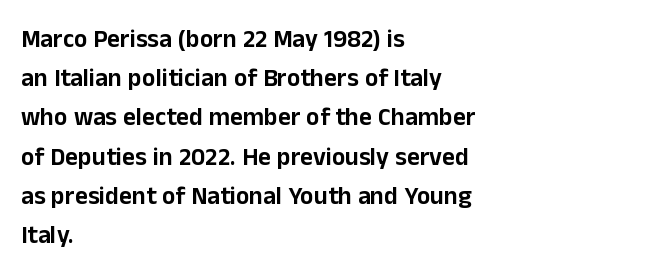
Q: Is the text italic (slanted)? A: No, it is upright.
Q: Is the text underlined? A: No.
Q: How is the paragraph aligned? A: Left-aligned.
Q: Is the spacing between letters normal or unusually wide? A: Normal.
Q: Is the spacing between lines tight, normal or loose? A: Normal.
